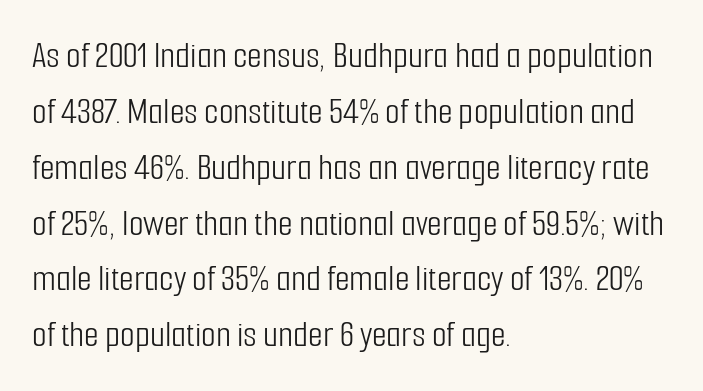
Q: Is the text bold? A: No.
Q: Is the text italic (slanted)? A: No, it is upright.
Q: Is the typeface a serif or a sans-serif typeface? A: Sans-serif.
Q: Is the text underlined? A: No.
Q: How is the paragraph aligned? A: Left-aligned.
Q: Is the spacing between letters normal or unusually wide? A: Normal.
Q: Is the spacing between lines tight, normal or loose? A: Normal.
Q: Width (condensed, normal, or wide)? A: Condensed.
Q: Stroke contrast? A: Low.
Q: x-height? A: Medium.
Q: Monospaced? A: No.
